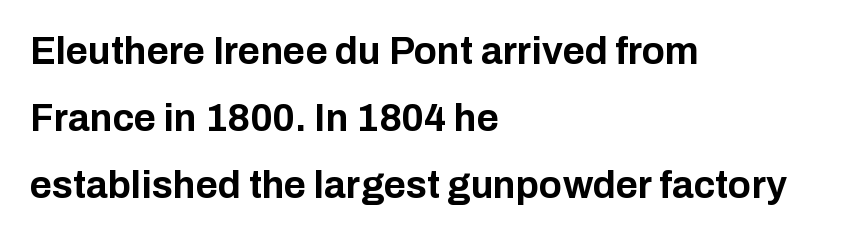
The image shows 38 px bold sans-serif type, upright; set left-aligned, line spacing 1.76x, normal letter spacing, not underlined; low stroke contrast and a medium x-height.
